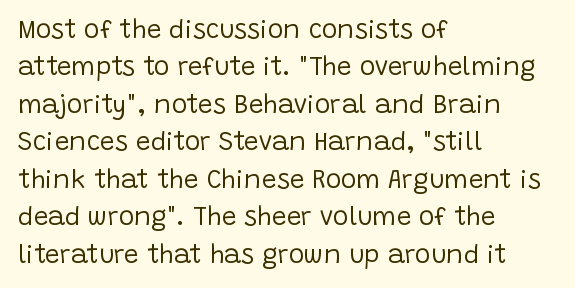
{"italic": "no", "bold": "no", "underline": "no", "align": "left", "line_spacing": "normal", "line_spacing_ratio": 1.44, "letter_spacing": "normal", "letter_spacing_em": 0.0, "glyph_px": 26}
